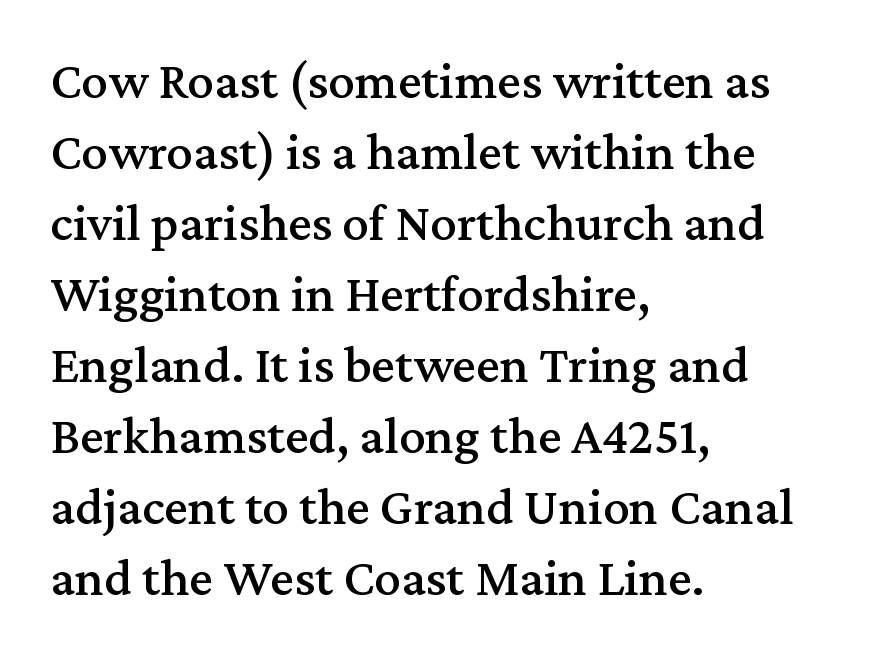
{"serif": "yes", "italic": "no", "width": "normal", "stroke_contrast": "medium", "x_height": "medium", "monospaced": "no", "underline": "no", "align": "left", "line_spacing": "normal", "line_spacing_ratio": 1.34, "letter_spacing": "normal", "letter_spacing_em": 0.0, "glyph_px": 53}
